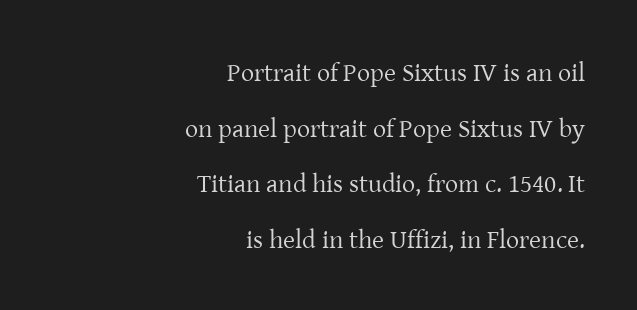
The image shows 26 px text type, upright; set right-aligned, loose line spacing (2.14x), normal letter spacing, not underlined.
